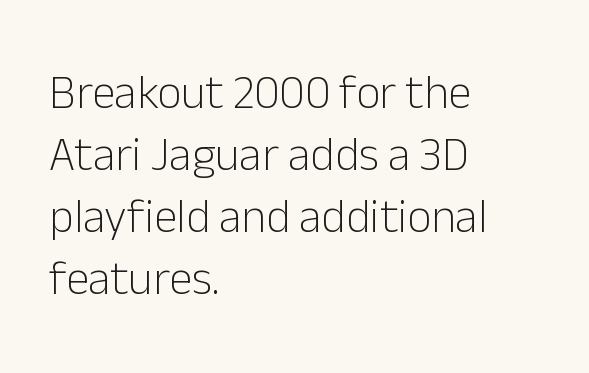
{"serif": "no", "italic": "no", "bold": "no", "weight": "light", "width": "normal", "stroke_contrast": "low", "x_height": "medium", "monospaced": "no", "underline": "no", "align": "left", "line_spacing": "normal", "line_spacing_ratio": 1.32, "letter_spacing": "normal", "letter_spacing_em": 0.0, "glyph_px": 47}
